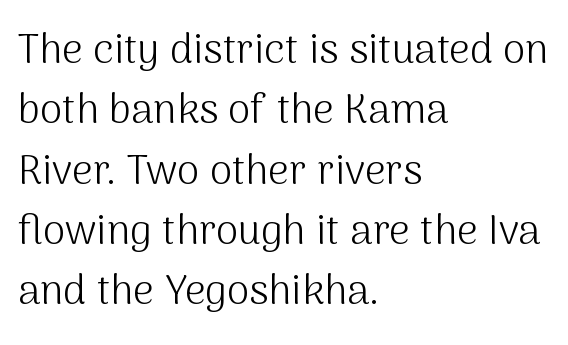
{"serif": "no", "italic": "no", "bold": "no", "weight": "light", "width": "normal", "stroke_contrast": "medium", "x_height": "medium", "monospaced": "no", "underline": "no", "align": "left", "line_spacing": "normal", "line_spacing_ratio": 1.47, "letter_spacing": "normal", "letter_spacing_em": 0.0, "glyph_px": 41}
